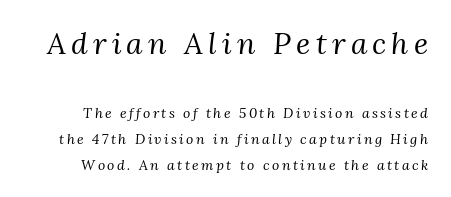
Looks like regular typesetting: each glyph gets only the width it needs. Weight: in the light-to-regular range. In terms of posture, this sample is oblique. Lines of text with bare space underneath. This sample uses a serif face.
